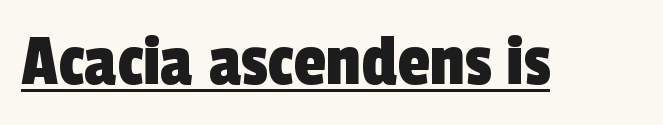
The image shows 75 px condensed sans-serif type; set normal letter spacing, underlined; a medium x-height.
